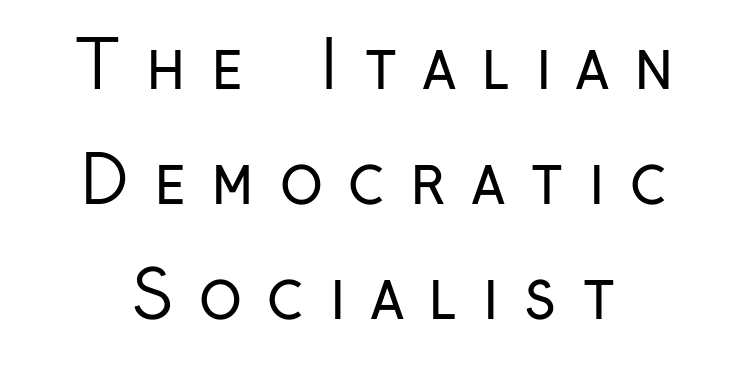
{"serif": "no", "italic": "no", "bold": "no", "weight": "regular", "width": "condensed", "stroke_contrast": "low", "x_height": "medium", "monospaced": "no", "underline": "no", "line_spacing_ratio": 1.77, "letter_spacing": "wide", "letter_spacing_em": 0.39, "glyph_px": 65}
